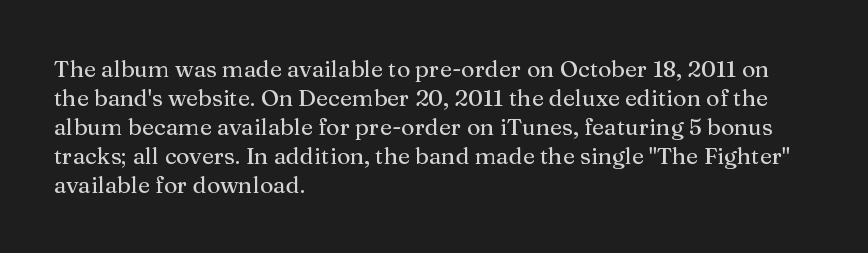
{"italic": "no", "underline": "no", "align": "left", "line_spacing": "normal", "line_spacing_ratio": 1.26, "letter_spacing": "normal", "letter_spacing_em": 0.0, "glyph_px": 23}
